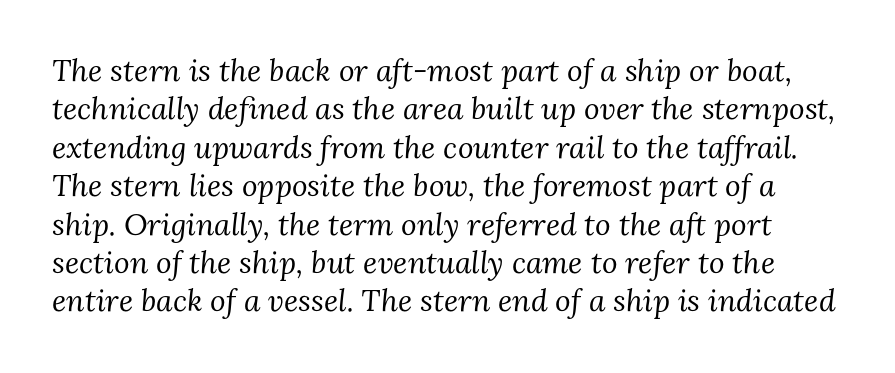
Emphasis-style slanted type is in use. Serifs: yes, visible at the terminals of the letterforms. Standard letterfit; no display-style spreading of the glyphs. Evenly set lines give the paragraph a standard silhouette. Is this a fixed-width face? No — the glyphs have proportional, varying widths.
